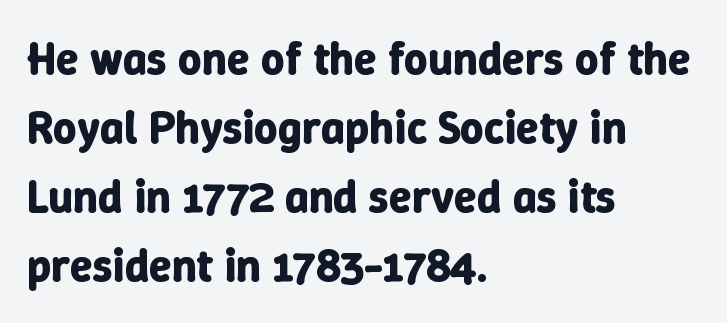
The image shows 46 px bold type, upright; set left-aligned, normal line spacing (1.5x), normal letter spacing, not underlined; low stroke contrast and a medium x-height.
